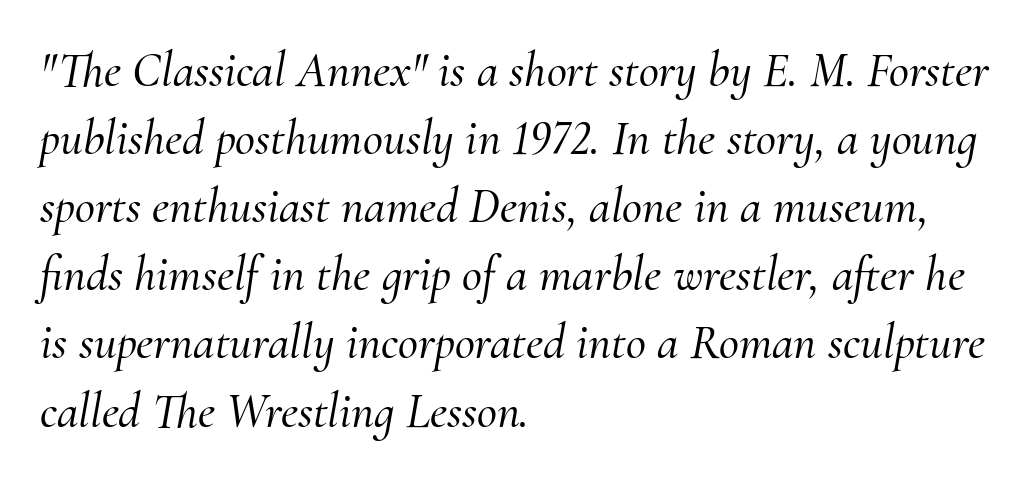
Honestly, the row spacing looks completely unremarkable. Any mark beneath the type? The region is blank. Typeset ragged right — the left edge is the straight one. Students, note that the glyphs here touch the page at normal intervals. The axis of the letterforms is tilted away from vertical. This sample has the flowing, uneven cadence of proportional lettering.
